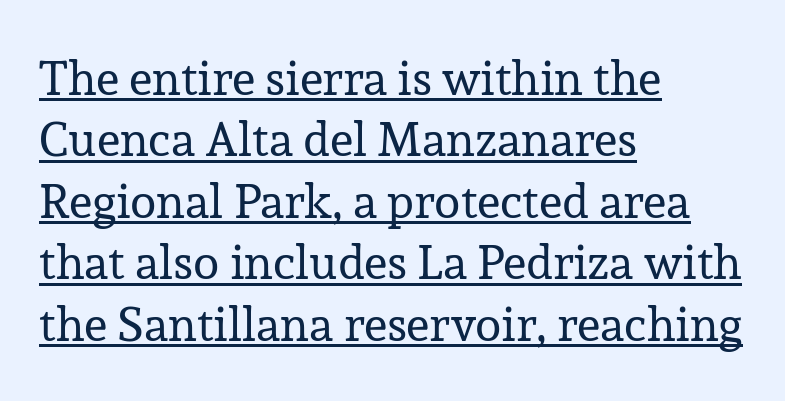
The image shows 48 px regular-weight serif type, upright; set left-aligned, normal line spacing (1.28x), normal letter spacing, underlined; low stroke contrast and a medium x-height.
